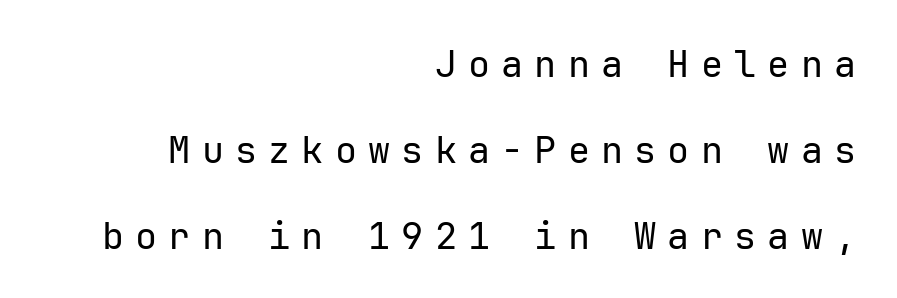
The image shows 37 px regular-weight sans-serif type, upright; set right-aligned, loose line spacing (2.32x), unusually wide letter spacing (+0.3 em), not underlined; low stroke contrast and a medium x-height.
